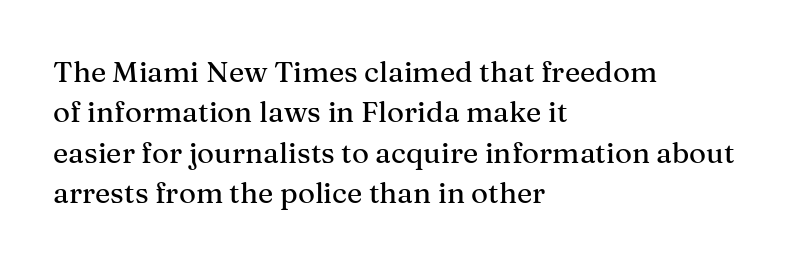
Q: Is the text italic (slanted)? A: No, it is upright.
Q: Is the typeface a serif or a sans-serif typeface? A: Serif.
Q: Is the text underlined? A: No.
Q: How is the paragraph aligned? A: Left-aligned.
Q: Is the spacing between letters normal or unusually wide? A: Normal.
Q: Is the spacing between lines tight, normal or loose? A: Normal.
Q: Width (condensed, normal, or wide)? A: Normal.
Q: Stroke contrast? A: Medium.
Q: x-height? A: Medium.
Q: Monospaced? A: No.
